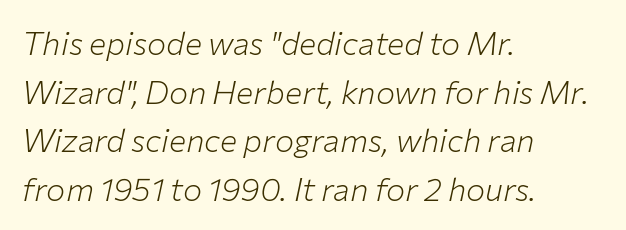
Spacing between characters is what you'd get straight out of the box. The area under the type is left untouched. Think of a printed novel: that variable character pitch is what you see here. Layout note: lines flush left. The typeface has the unassuming heft of standard copy or less.
